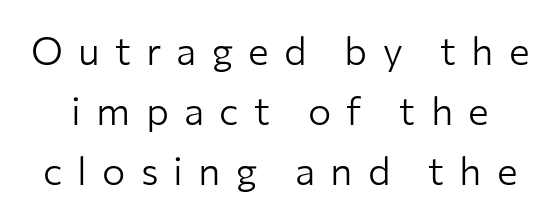
{"serif": "no", "italic": "no", "bold": "no", "weight": "light", "width": "normal", "stroke_contrast": "low", "x_height": "medium", "monospaced": "no", "underline": "no", "line_spacing": "normal", "line_spacing_ratio": 1.54, "letter_spacing": "wide", "letter_spacing_em": 0.39, "glyph_px": 39}
